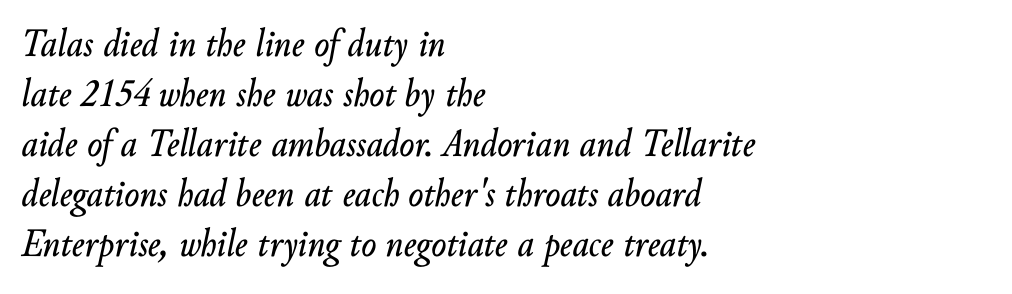
The image shows 40 px text type, italic (leaning right); set left-aligned, normal line spacing (1.25x), normal letter spacing, not underlined; low stroke contrast and a small x-height.
